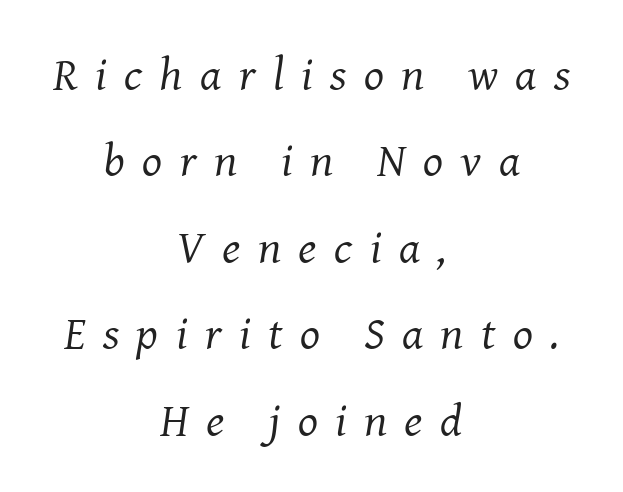
Look at the bottom of the vertical strokes: they flare into serifs here. The tracking reads as deliberately expanded to a designer's eye. This sample uses an oblique cut, with every glyph tilted off the vertical. The letters advance in unequal steps, a hallmark of proportional type.
